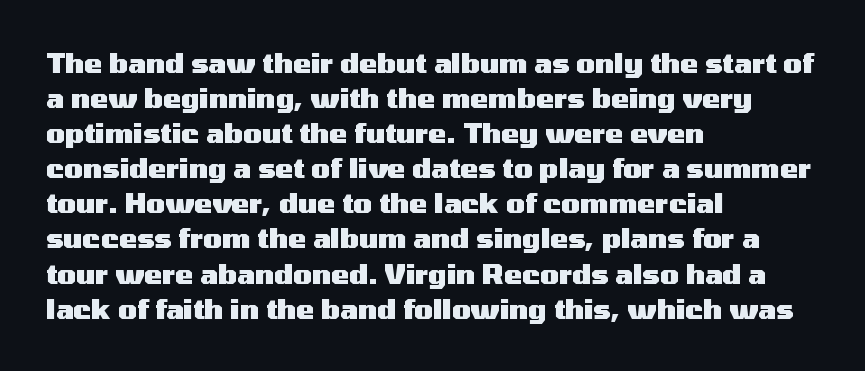
The image shows 27 px bold type, upright; set left-aligned, normal line spacing (1.3x), normal letter spacing, not underlined.
